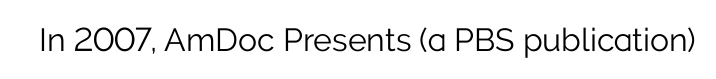
The image shows 32 px light sans-serif type, upright; set normal letter spacing, not underlined; low stroke contrast and a medium x-height.
